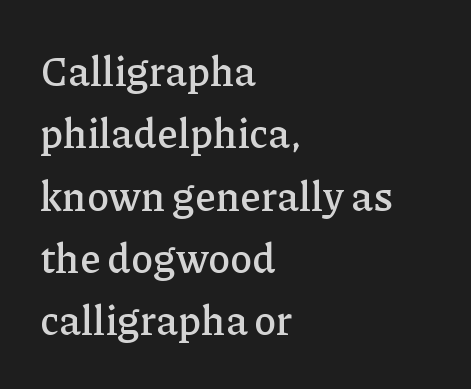
The image shows 41 px serif type, upright; set left-aligned, normal line spacing (1.52x), normal letter spacing, not underlined; low stroke contrast and a medium x-height.
